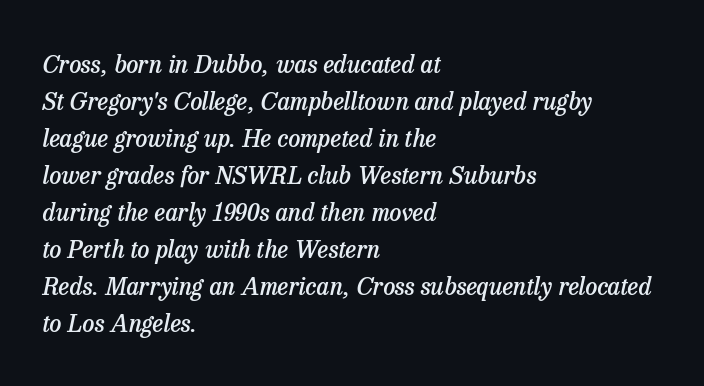
The image shows 24 px text type, italic (leaning right); set left-aligned, normal line spacing (1.54x), normal letter spacing, not underlined.
